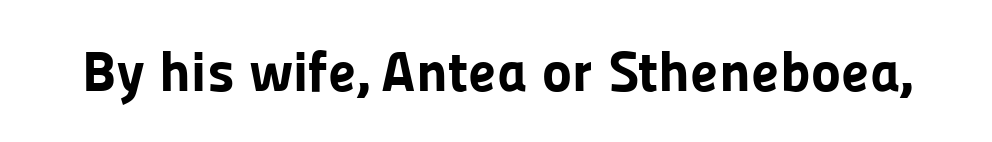
Do the letters lean? They stand straight. Heft: maximum for text — a bold. What stands out about the letter spacing? Nothing — it is the standard amount. Stroke terminals: plain, sans-serif. Descenders are the only things crossing below the line.
